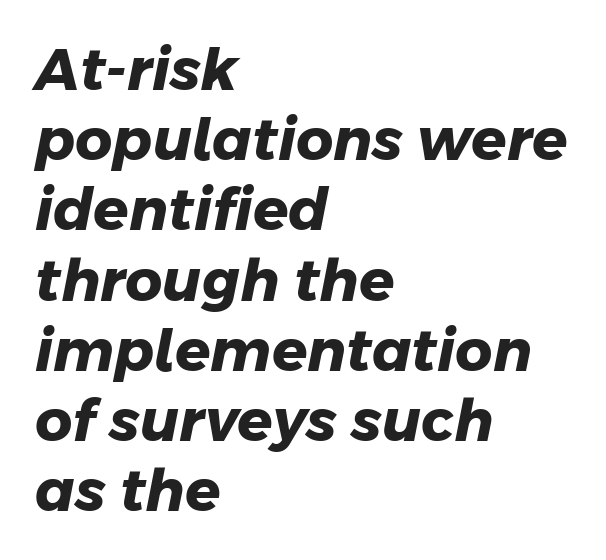
Each letter keeps its own natural width here, so spacing adapts to shape. Has an underline been added? It has not. Between one letter and the next there's only the usual sliver of space. No feet cap the strokes, marking this as sans-serif type. Horizontally, the lines are justified to the leading edge only. The rendering uses a bold face; every stroke is thick and dark.
